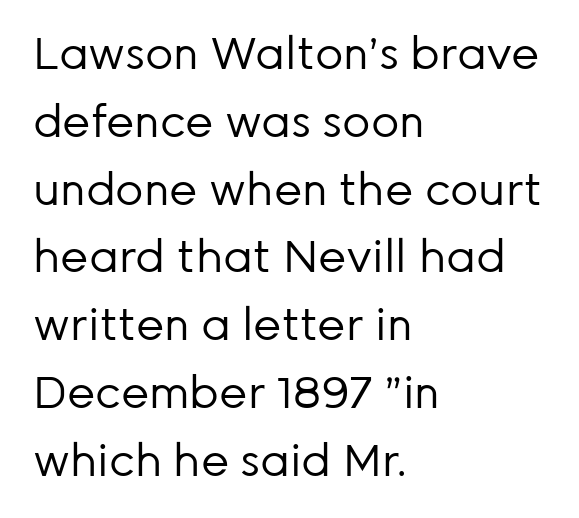
{"serif": "no", "italic": "no", "bold": "no", "weight": "regular", "width": "normal", "stroke_contrast": "low", "x_height": "medium", "monospaced": "no", "underline": "no", "align": "left", "line_spacing": "normal", "line_spacing_ratio": 1.54, "letter_spacing": "normal", "letter_spacing_em": 0.0, "glyph_px": 44}
